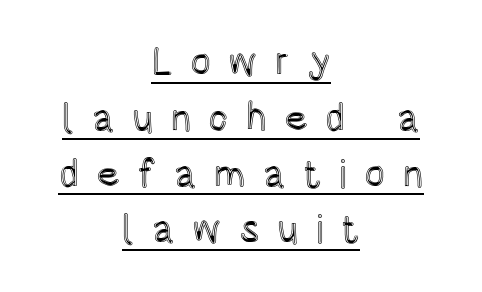
Look at the tracking — it's clearly loosened, letters drifting apart. The face used here is proportionally spaced, like ordinary book or web type. What decoration does the sample have? An underline. Designer's note — italics off, roman on.
